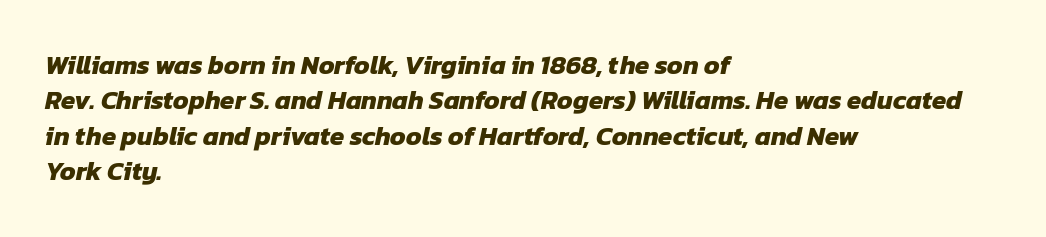
{"bold": "yes", "underline": "no", "align": "left", "line_spacing": "normal", "line_spacing_ratio": 1.36, "letter_spacing": "normal", "letter_spacing_em": 0.0, "glyph_px": 26}
